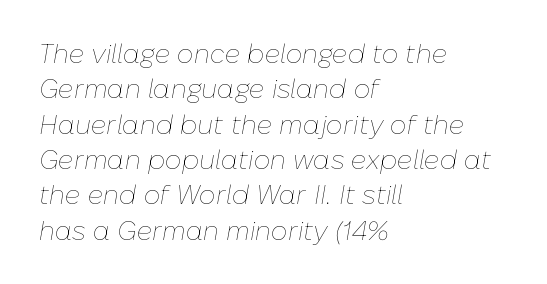
Q: Is the text bold? A: No.
Q: Is the text italic (slanted)? A: Yes, it leans right by about 10 degrees.
Q: Is the text underlined? A: No.
Q: How is the paragraph aligned? A: Left-aligned.
Q: Is the spacing between letters normal or unusually wide? A: Normal.
Q: Is the spacing between lines tight, normal or loose? A: Normal.
